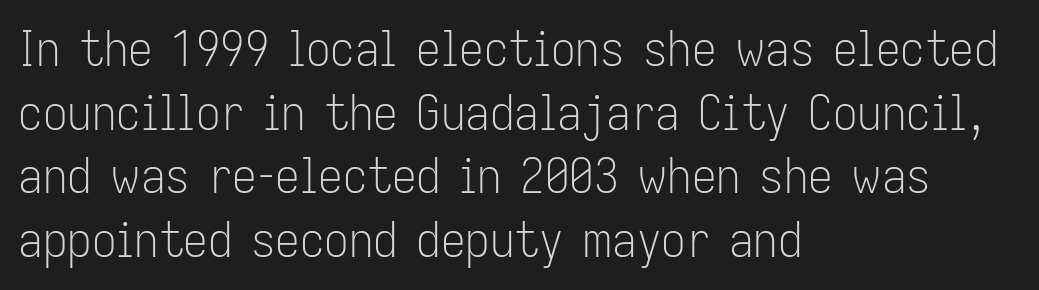
Q: Is the text bold? A: No.
Q: Is the text italic (slanted)? A: No, it is upright.
Q: Is the typeface a serif or a sans-serif typeface? A: Sans-serif.
Q: Is the text underlined? A: No.
Q: How is the paragraph aligned? A: Left-aligned.
Q: Is the spacing between letters normal or unusually wide? A: Normal.
Q: Is the spacing between lines tight, normal or loose? A: Normal.
Q: Width (condensed, normal, or wide)? A: Condensed.
Q: Stroke contrast? A: Low.
Q: x-height? A: Medium.
Q: Monospaced? A: No.
